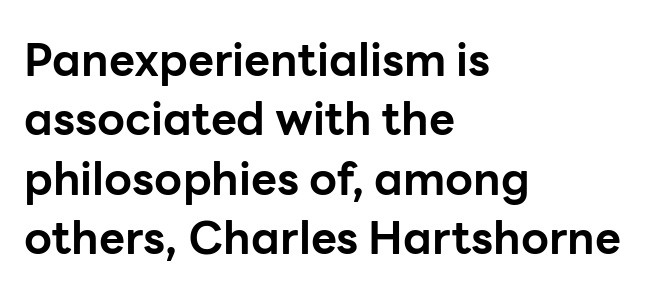
Q: Is the text bold? A: Yes.
Q: Is the text italic (slanted)? A: No, it is upright.
Q: Is the typeface a serif or a sans-serif typeface? A: Sans-serif.
Q: Is the text underlined? A: No.
Q: How is the paragraph aligned? A: Left-aligned.
Q: Is the spacing between letters normal or unusually wide? A: Normal.
Q: Is the spacing between lines tight, normal or loose? A: Normal.
Q: Width (condensed, normal, or wide)? A: Normal.
Q: Stroke contrast? A: Low.
Q: x-height? A: Medium.
Q: Monospaced? A: No.
